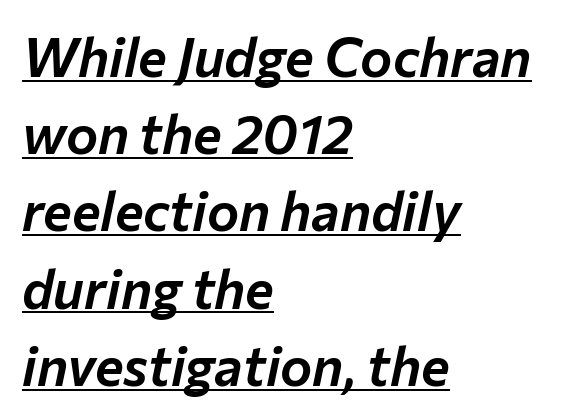
The image shows 54 px text type, italic (leaning right); set left-aligned, normal line spacing (1.43x), normal letter spacing, underlined; low stroke contrast and a medium x-height.
